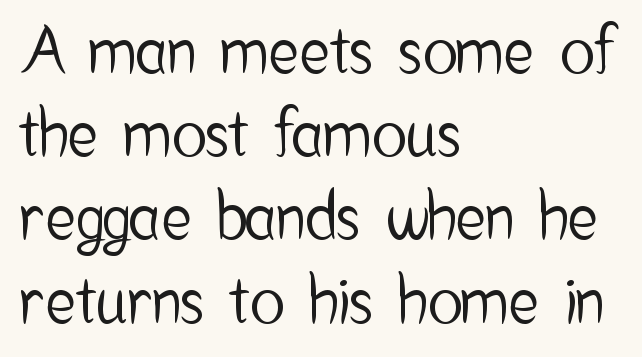
The image shows 64 px condensed sans-serif type, upright; set left-aligned, normal line spacing (1.3x), normal letter spacing, not underlined; low stroke contrast and a medium x-height.
